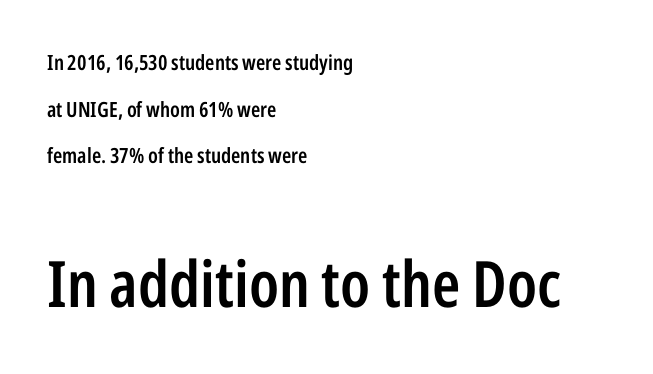
Q: Is the text bold? A: Semi-bold.
Q: Is the text italic (slanted)? A: No, it is upright.
Q: Is the typeface a serif or a sans-serif typeface? A: Sans-serif.
Q: Is the text underlined? A: No.
Q: How is the paragraph aligned? A: Left-aligned.
Q: Is the spacing between letters normal or unusually wide? A: Normal.
Q: Is the spacing between lines tight, normal or loose? A: Loose.
Q: Which block of text is set in a larger size, the first (top) or the second (bottom)? A: The second (bottom) one.
Q: Width (condensed, normal, or wide)? A: Condensed.
Q: Stroke contrast? A: Low.
Q: x-height? A: Medium.
Q: Monospaced? A: No.
